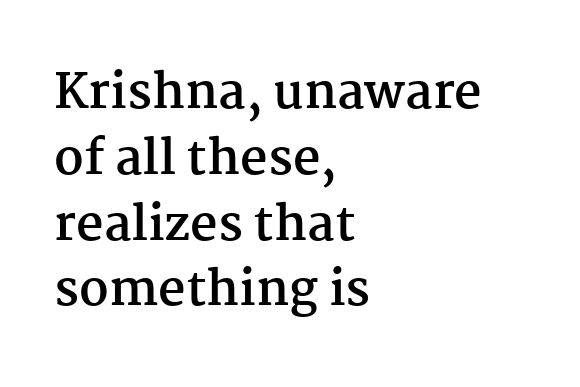
Honestly, the letter spacing is just normal — you wouldn't notice it. The foot of each line stays bare and open. Posture: vertical. The text block is weighted toward the left margin, trailing off unevenly rightward. Weight check: bold — yes, fully.
